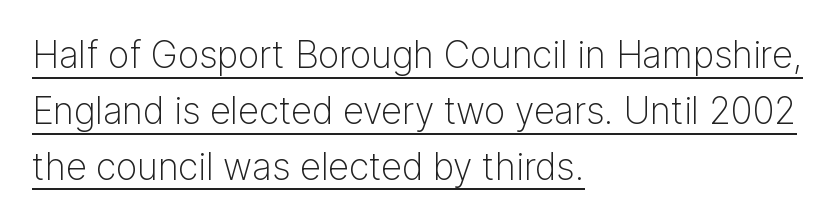
Q: Is the text bold? A: No.
Q: Is the text italic (slanted)? A: No, it is upright.
Q: Is the typeface a serif or a sans-serif typeface? A: Sans-serif.
Q: Is the text underlined? A: Yes.
Q: How is the paragraph aligned? A: Left-aligned.
Q: Is the spacing between letters normal or unusually wide? A: Normal.
Q: Is the spacing between lines tight, normal or loose? A: Normal.
Q: Width (condensed, normal, or wide)? A: Normal.
Q: Stroke contrast? A: Low.
Q: x-height? A: Medium.
Q: Monospaced? A: No.
